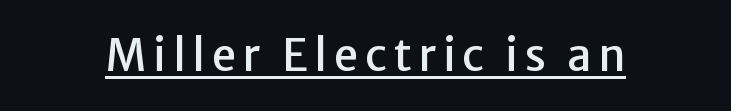
The image shows 44 px sans-serif type, upright; set underlined; low stroke contrast and a medium x-height.
